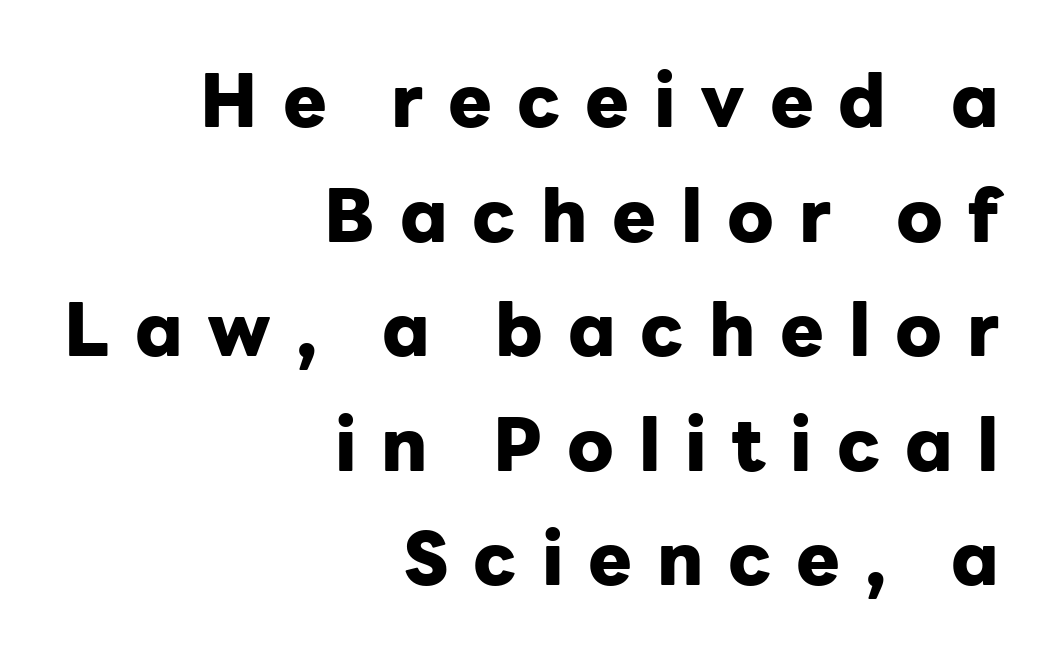
{"serif": "no", "italic": "no", "bold": "yes", "weight": "heavy", "width": "normal", "stroke_contrast": "low", "x_height": "medium", "monospaced": "no", "underline": "no", "align": "right", "line_spacing": "normal", "line_spacing_ratio": 1.57, "letter_spacing": "wide", "letter_spacing_em": 0.34, "glyph_px": 73}
